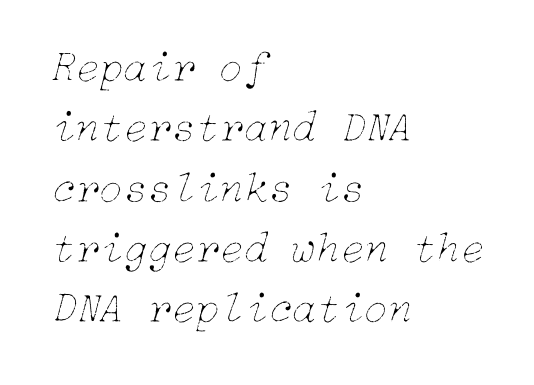
{"italic": "yes", "lean": "right", "slant_degrees": 15, "bold": "no", "weight": "thin", "width": "normal", "stroke_contrast": "low", "x_height": "medium", "underline": "no", "align": "left", "line_spacing": "normal", "line_spacing_ratio": 1.37, "letter_spacing": "normal", "letter_spacing_em": 0.0, "glyph_px": 44}
